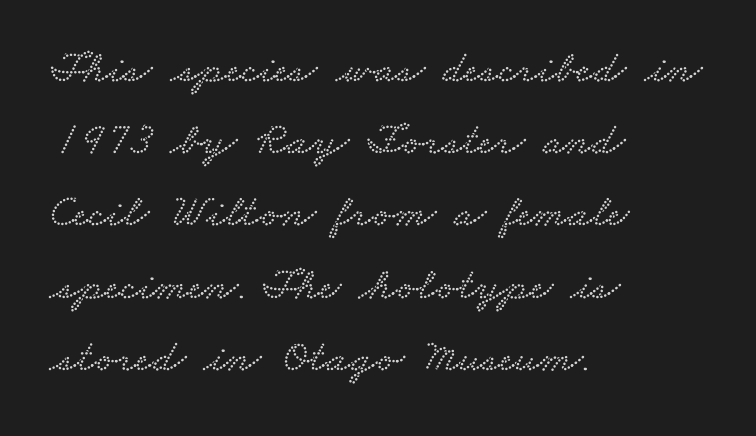
The image shows 46 px wide serif type; set left-aligned, normal line spacing (1.57x), normal letter spacing, not underlined; low stroke contrast and a small x-height.
